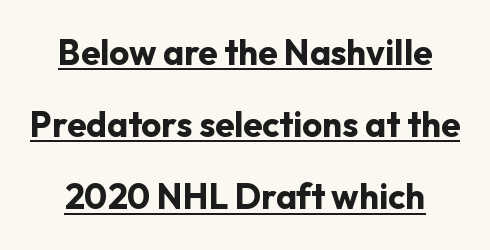
Q: Is the text bold? A: Yes.
Q: Is the text italic (slanted)? A: No, it is upright.
Q: Is the typeface a serif or a sans-serif typeface? A: Sans-serif.
Q: Is the text underlined? A: Yes.
Q: Is the spacing between letters normal or unusually wide? A: Normal.
Q: Is the spacing between lines tight, normal or loose? A: Loose.
Q: Width (condensed, normal, or wide)? A: Normal.
Q: Stroke contrast? A: Low.
Q: x-height? A: Medium.
Q: Monospaced? A: No.
